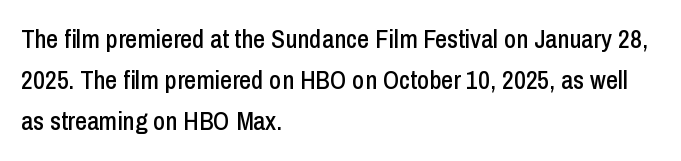
Descenders hang freely into open space. The font's upright variant was chosen for this text. Alignment: flush left. Leading: standard. The letterforms sit shoulder to shoulder at normal distance.
